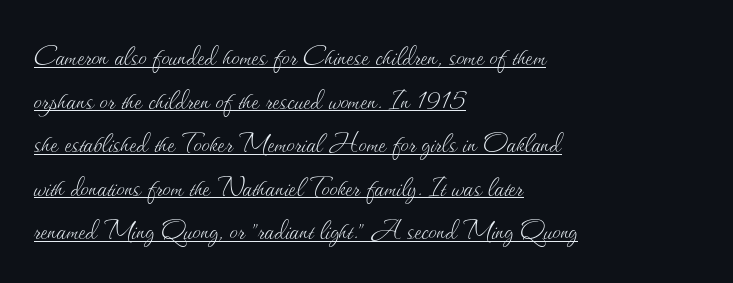
The image shows 33 px thin type; set left-aligned, normal line spacing (1.32x), normal letter spacing, underlined; medium stroke contrast and a small x-height.
